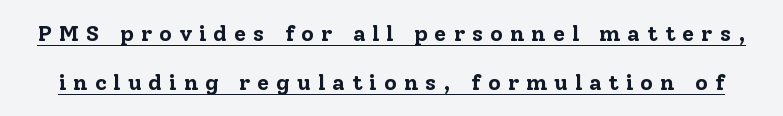
What weight is shown? A full bold with thick strokes. It's the straight-up-and-down kind of type. The line texture is sparse and dotted thanks to wide tracking. Quick note: interline space is abundant. The typesetter has applied underlining to the passage shown.
